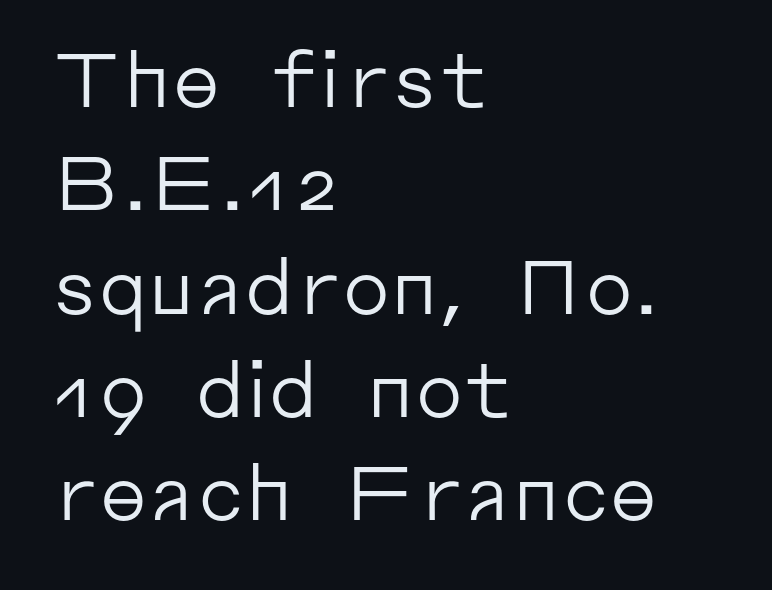
The image shows 76 px regular-weight sans-serif type, upright; set left-aligned, normal line spacing (1.36x), normal letter spacing, not underlined; low stroke contrast and a medium x-height.
